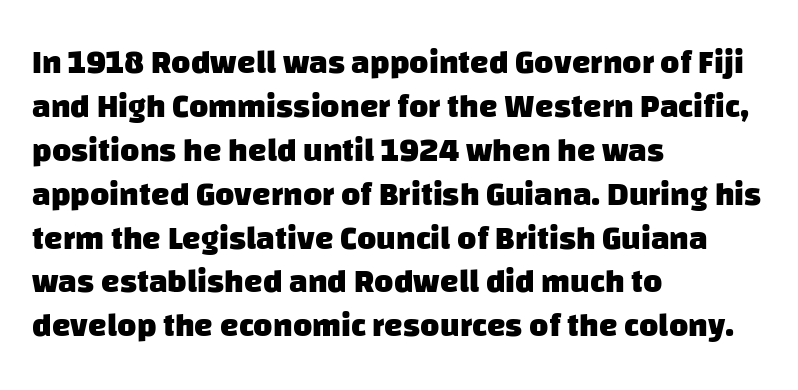
{"serif": "no", "bold": "yes", "weight": "heavy", "width": "normal", "stroke_contrast": "low", "x_height": "large", "monospaced": "no", "underline": "no", "align": "left", "line_spacing": "normal", "line_spacing_ratio": 1.33, "letter_spacing": "normal", "letter_spacing_em": 0.0, "glyph_px": 33}
